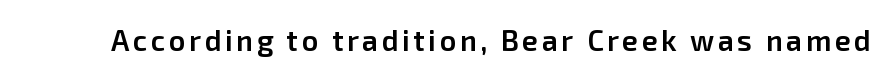
Letterform terminals end flat and unadorned throughout the passage. The foot of each line stays bare and open. Designer's note — italics off, roman on. Students, this is semibold: more ink than regular, less than bold. Spacing verdict: proportional, widths tailored to each character.
